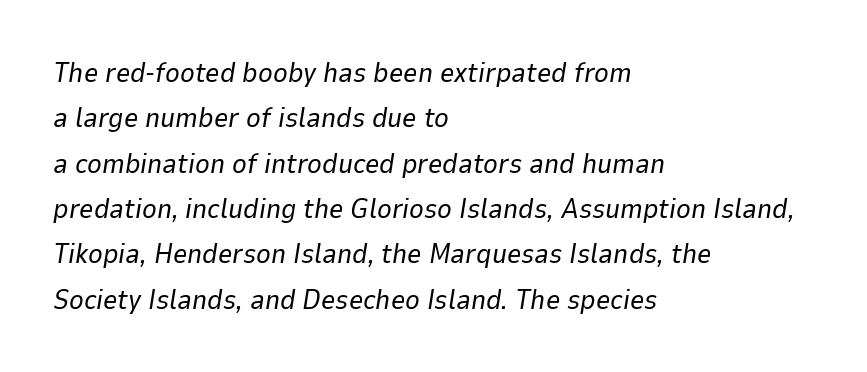
{"italic": "yes", "lean": "right", "slant_degrees": 9, "bold": "no", "weight": "regular", "width": "normal", "stroke_contrast": "low", "x_height": "medium", "monospaced": "no", "underline": "no", "align": "left", "line_spacing": "normal", "line_spacing_ratio": 1.62, "letter_spacing": "normal", "letter_spacing_em": 0.0, "glyph_px": 28}
